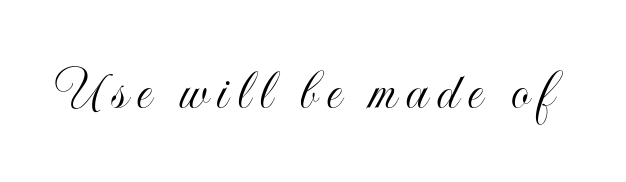
{"width": "condensed", "x_height": "small", "monospaced": "no", "underline": "no", "glyph_px": 58}
